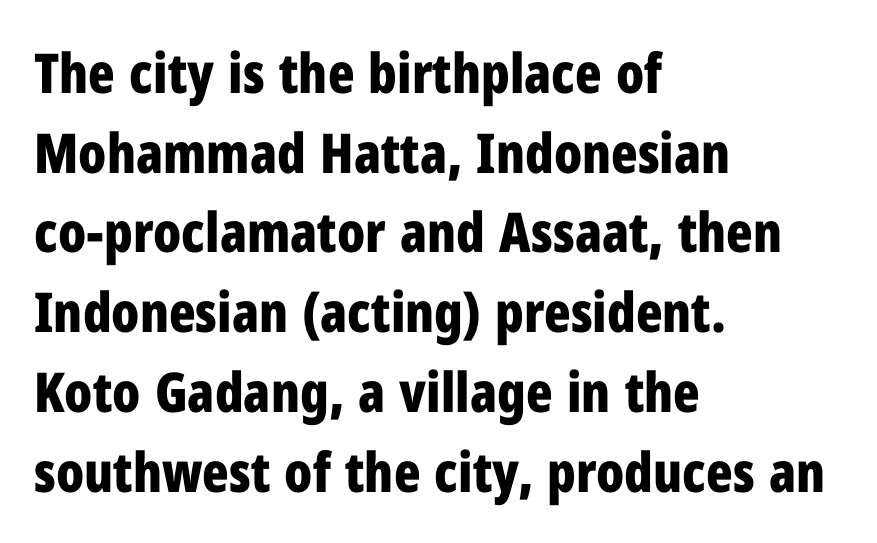
The lettering holds an erect, upright posture throughout. Line beginnings align vertically; line endings do not. One glance says typical: line gaps are just what's usual. Students, this is bold: see how much ink each stroke carries.
